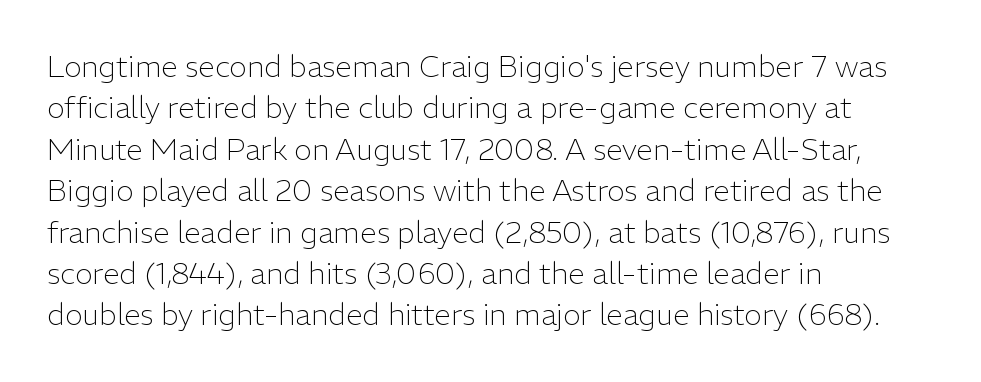
{"serif": "no", "italic": "no", "bold": "no", "weight": "light", "width": "normal", "stroke_contrast": "low", "x_height": "medium", "monospaced": "no", "underline": "no", "align": "left", "line_spacing": "normal", "line_spacing_ratio": 1.38, "letter_spacing": "normal", "letter_spacing_em": 0.0, "glyph_px": 30}
